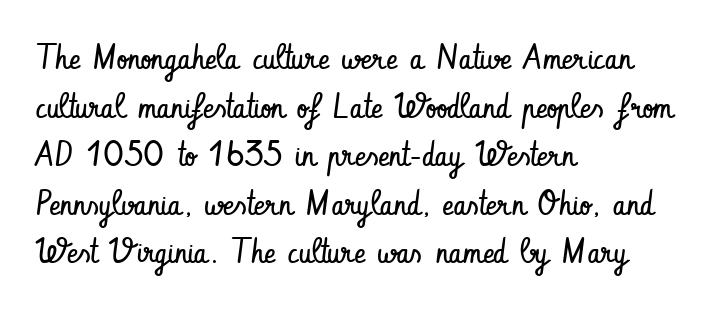
The image shows 34 px regular-weight, condensed sans-serif type, upright; set left-aligned, normal line spacing (1.43x), normal letter spacing, not underlined; low stroke contrast and a small x-height.
